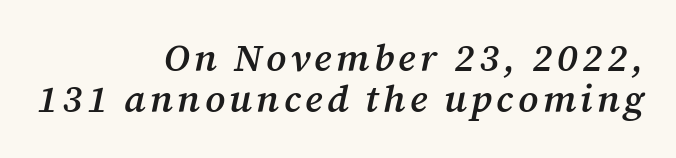
The typeface chosen for these lines features serifs. Caption: multi-line text, flush right, ragged left. The space directly below the letters is spotless. Is there much room between lines? No — they nearly touch. Bold? Not quite — semibold, heavier than regular but stopping short. In terms of posture, this sample is oblique.
